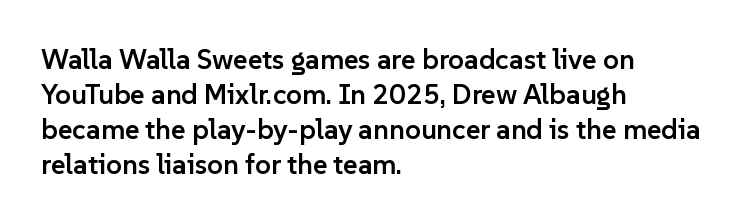
The lines sit at an ordinary, default distance from one another. This rendering features lettering with no underline. Inter-character spacing is left at the font's built-in metrics. Proportional: the letters do not fall into vertical columns. How heavy is the stroke? Medium-heavy — a semibold, shy of bold. The specimen reads as upright at a glance.
